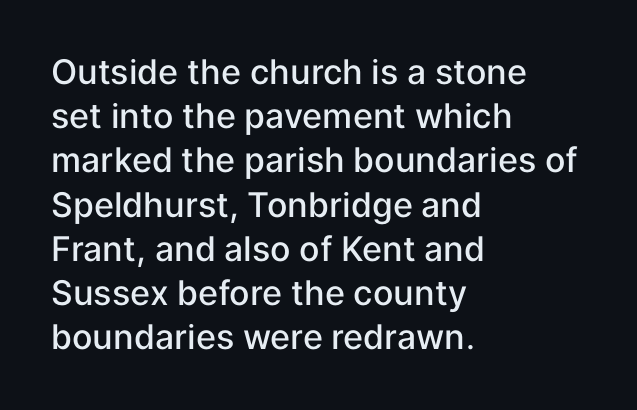
{"serif": "no", "italic": "no", "bold": "semi", "weight": "semibold", "width": "normal", "stroke_contrast": "low", "x_height": "medium", "monospaced": "no", "underline": "no", "align": "left", "line_spacing": "normal", "line_spacing_ratio": 1.3, "letter_spacing": "normal", "letter_spacing_em": 0.0, "glyph_px": 34}
